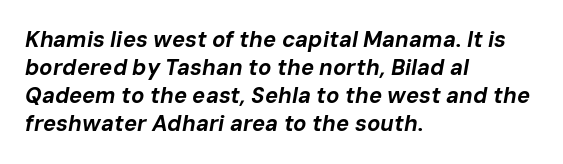
Tracking value appears to be zero — textbook default spacing. The face used here has the dense, thick strokes of a bold. Horizontally, the lines are justified to the leading edge only. The passage shown stacks its lines at a standard gap. The rendering applies a slant to the glyphs. The string is rendered with underlining switched off.
